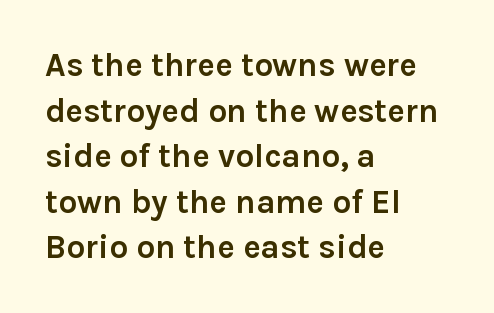
{"serif": "no", "italic": "no", "bold": "yes", "weight": "semibold", "width": "normal", "stroke_contrast": "low", "x_height": "medium", "monospaced": "no", "underline": "no", "align": "left", "line_spacing": "normal", "line_spacing_ratio": 1.38, "letter_spacing": "normal", "letter_spacing_em": 0.0, "glyph_px": 33}
